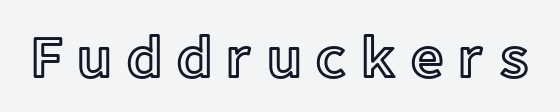
The image shows 59 px text type, upright; set unusually wide letter spacing (+0.23 em), not underlined; a medium x-height.
